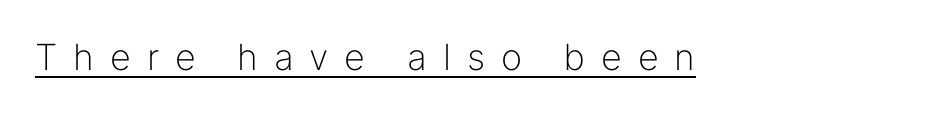
Unbolded letterforms with no extra heft. Font category for this specimen: sans-serif. In designer terms, the underline attribute is active on this setting. Vertical strokes here are truly vertical. Spacing verdict: proportional, widths tailored to each character.
